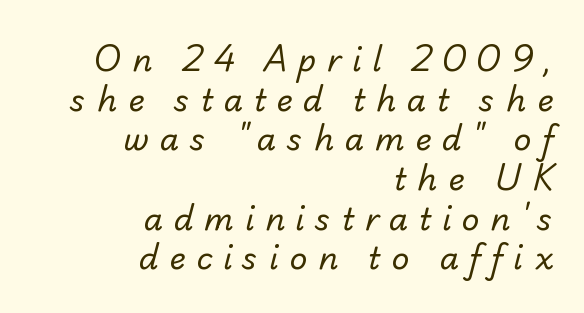
The image shows 31 px regular-weight sans-serif type; set right-aligned, normal line spacing (1.28x), unusually wide letter spacing (+0.34 em), not underlined; low stroke contrast and a small x-height.
